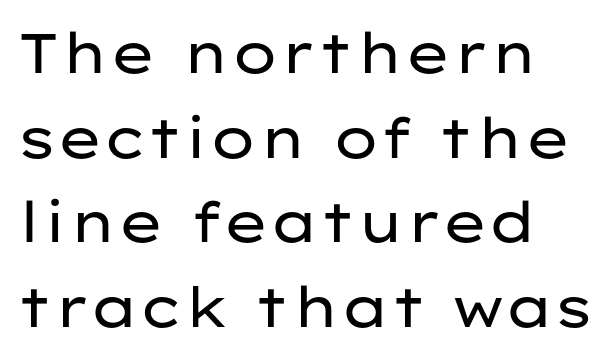
The tracking reads as untouched default to a designer's eye. Each stroke keeps to a modest, everyday thickness or less. Nope, not italic — everything's standing straight. In terms of leading, this rendering sits right in the middle. Looks like regular typesetting: each glyph gets only the width it needs.
